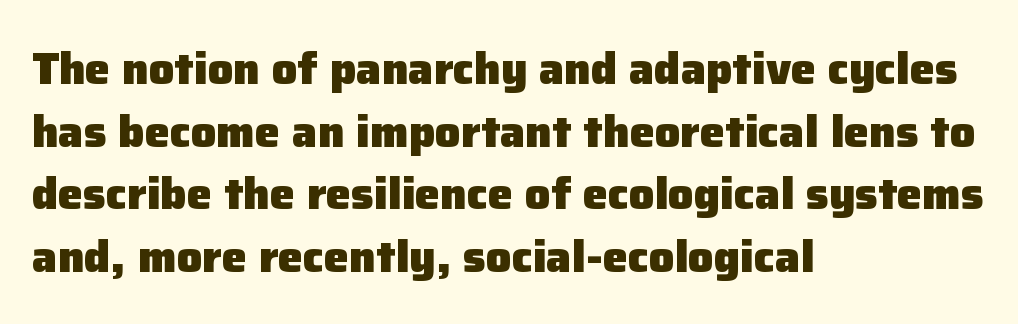
Q: Is the text bold? A: Yes.
Q: Is the text italic (slanted)? A: No, it is upright.
Q: Is the typeface a serif or a sans-serif typeface? A: Sans-serif.
Q: Is the text underlined? A: No.
Q: How is the paragraph aligned? A: Left-aligned.
Q: Is the spacing between letters normal or unusually wide? A: Normal.
Q: Is the spacing between lines tight, normal or loose? A: Normal.
Q: Width (condensed, normal, or wide)? A: Normal.
Q: Stroke contrast? A: Low.
Q: x-height? A: Medium.
Q: Monospaced? A: No.
